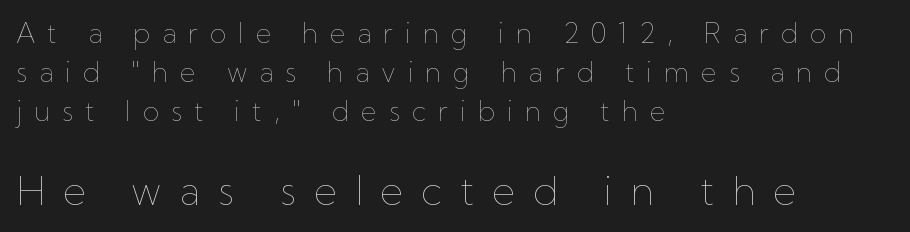
Q: Is the text bold? A: No.
Q: Is the text italic (slanted)? A: No, it is upright.
Q: Is the text underlined? A: No.
Q: How is the paragraph aligned? A: Left-aligned.
Q: Is the spacing between letters normal or unusually wide? A: Unusually wide.
Q: Is the spacing between lines tight, normal or loose? A: Normal.
Q: Which block of text is set in a larger size, the first (top) or the second (bottom)? A: The second (bottom) one.
Q: Width (condensed, normal, or wide)? A: Normal.
Q: Stroke contrast? A: Low.
Q: x-height? A: Medium.
Q: Monospaced? A: No.
